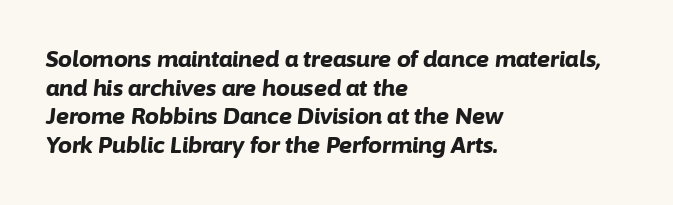
{"italic": "yes", "lean": "right", "slant_degrees": 6, "bold": "yes", "underline": "no", "align": "left", "line_spacing": "normal", "line_spacing_ratio": 1.3, "letter_spacing": "normal", "letter_spacing_em": 0.0, "glyph_px": 22}
